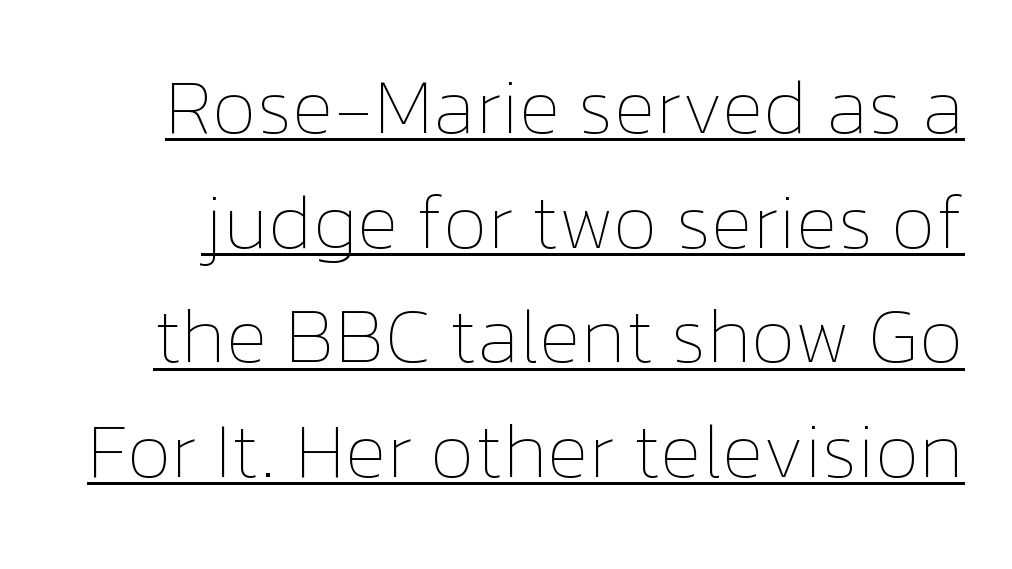
Stroke mass is kept to a normal reading level or below. One glance says typical: line gaps are just what's usual. When letters stand straight like this, we call the style roman or upright. This rendering features underlined lettering.
